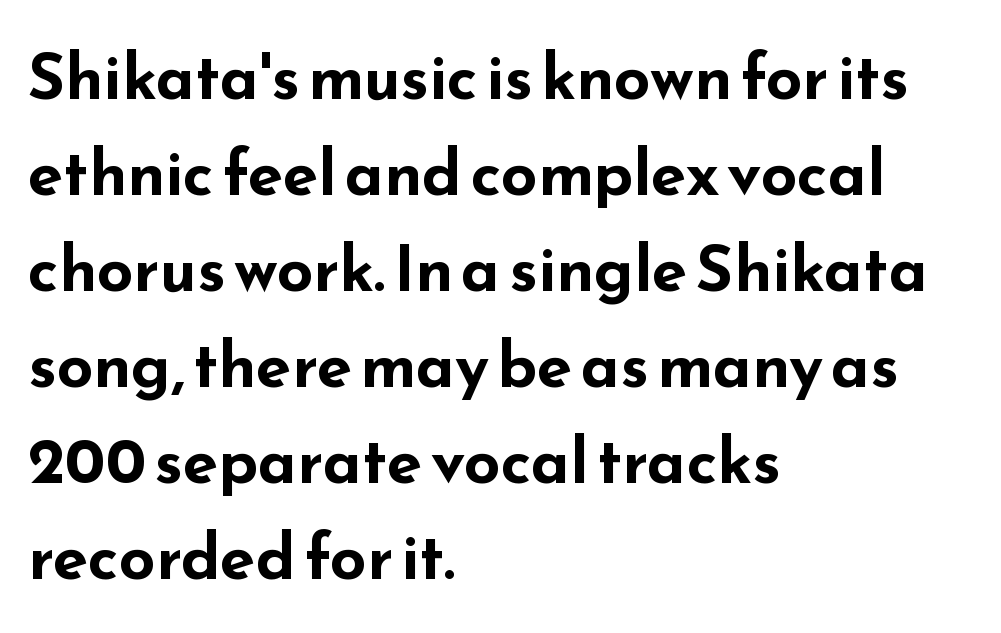
{"serif": "no", "italic": "no", "bold": "yes", "weight": "bold", "width": "wide", "stroke_contrast": "low", "x_height": "small", "monospaced": "no", "underline": "no", "align": "left", "line_spacing": "normal", "line_spacing_ratio": 1.5, "letter_spacing": "normal", "letter_spacing_em": 0.0, "glyph_px": 64}
